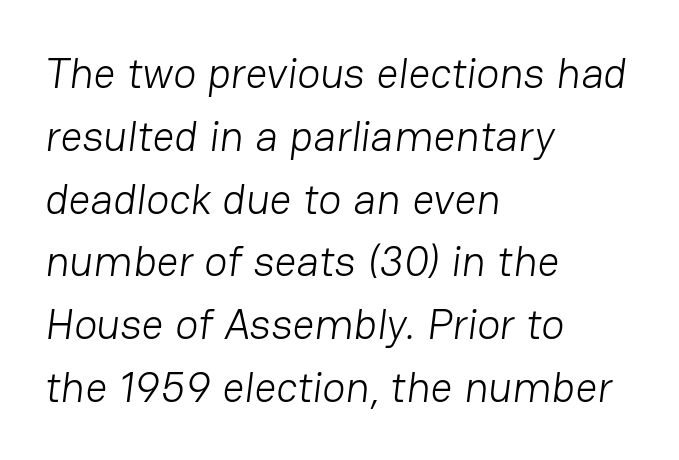
{"serif": "no", "bold": "no", "weight": "light", "width": "normal", "stroke_contrast": "low", "x_height": "medium", "monospaced": "no", "underline": "no", "align": "left", "line_spacing": "normal", "line_spacing_ratio": 1.46, "letter_spacing": "normal", "letter_spacing_em": 0.0, "glyph_px": 43}
